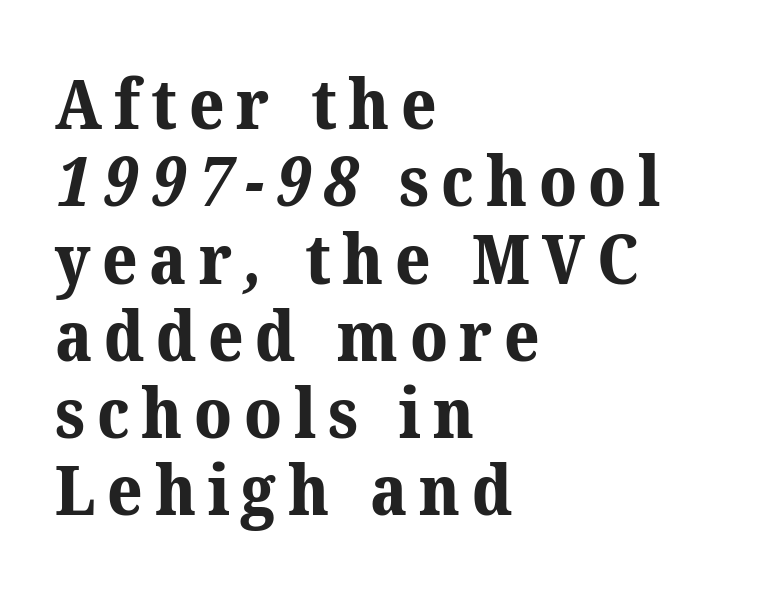
The image shows 69 px bold serif type; set left-aligned, tight line spacing (1.12x), not underlined; medium stroke contrast and a medium x-height.
